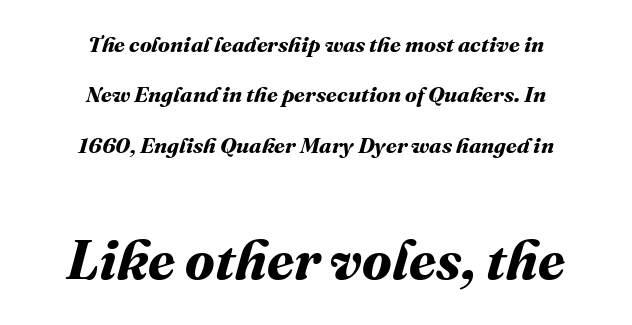
The image shows 55 px bold type; set centered, loose line spacing (2.29x), normal letter spacing, not underlined; the second (bottom) block is 2.5x larger; medium stroke contrast and a medium x-height.
